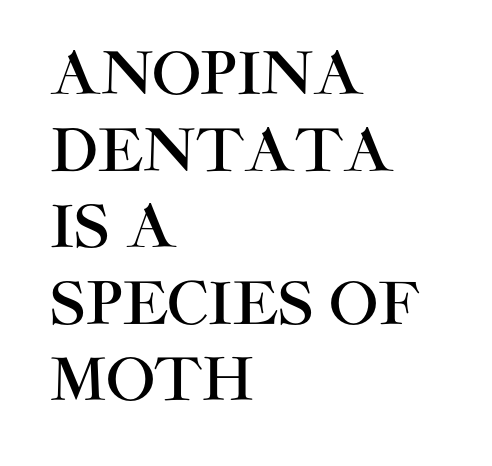
Beneath every word, the page is bare. This sample has the flowing, uneven cadence of proportional lettering. Regarding serifs, this sample does without them. Compared with a centered layout, this one pins lines to the left instead. Regarding leading, the lines here are spaced in the standard way.
